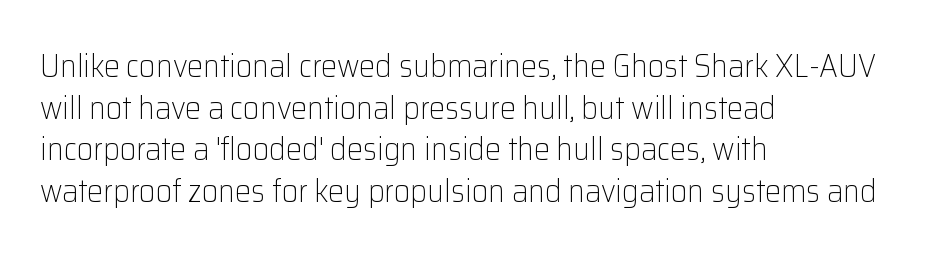
Q: Is the text bold? A: No.
Q: Is the text italic (slanted)? A: No, it is upright.
Q: Is the typeface a serif or a sans-serif typeface? A: Sans-serif.
Q: Is the text underlined? A: No.
Q: How is the paragraph aligned? A: Left-aligned.
Q: Is the spacing between letters normal or unusually wide? A: Normal.
Q: Is the spacing between lines tight, normal or loose? A: Normal.
Q: Width (condensed, normal, or wide)? A: Normal.
Q: Stroke contrast? A: Low.
Q: x-height? A: Medium.
Q: Monospaced? A: No.
